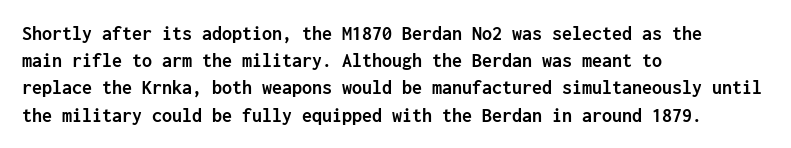
Q: Is the text bold? A: Yes.
Q: Is the text italic (slanted)? A: No, it is upright.
Q: Is the text underlined? A: No.
Q: How is the paragraph aligned? A: Left-aligned.
Q: Is the spacing between letters normal or unusually wide? A: Normal.
Q: Is the spacing between lines tight, normal or loose? A: Normal.
